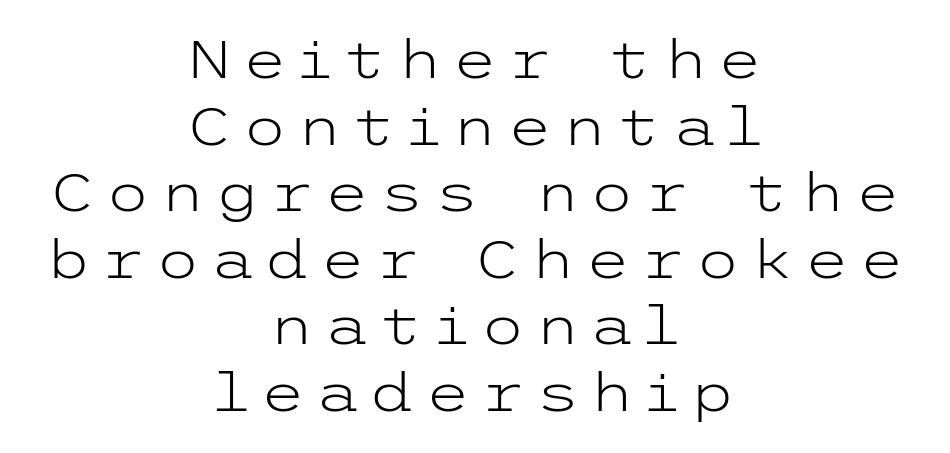
The image shows 52 px light, wide sans-serif type, upright; set centered, normal line spacing (1.28x), not underlined; low stroke contrast and a medium x-height.
